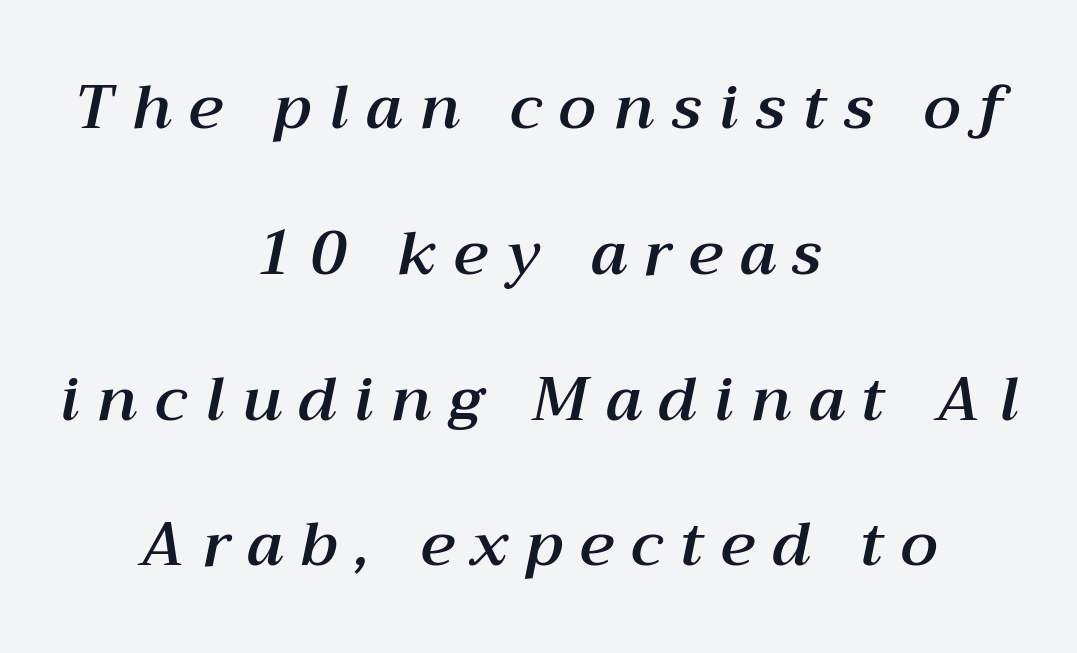
{"italic": "yes", "lean": "right", "slant_degrees": 12, "width": "normal", "stroke_contrast": "medium", "x_height": "medium", "monospaced": "no", "underline": "no", "align": "center", "line_spacing": "loose", "line_spacing_ratio": 2.39, "letter_spacing": "wide", "letter_spacing_em": 0.29, "glyph_px": 61}
